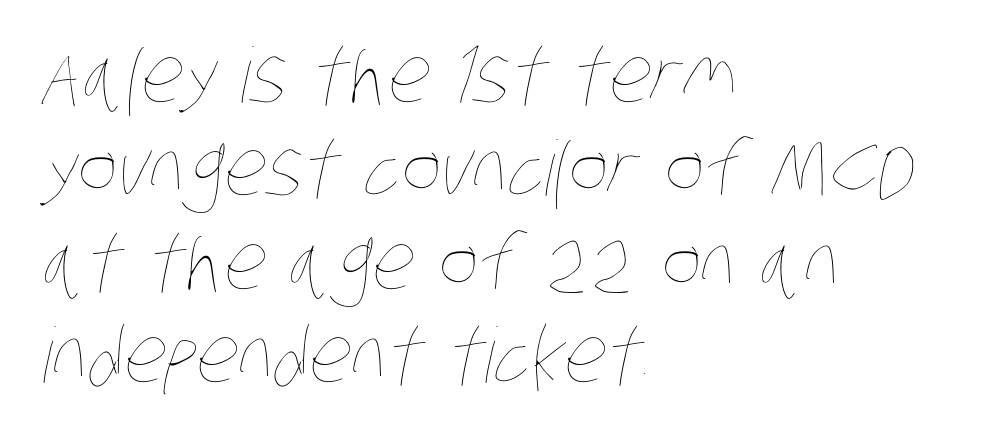
The image shows 76 px thin, condensed type; set left-aligned, line spacing 1.23x, normal letter spacing, not underlined; low stroke contrast and a large x-height.
